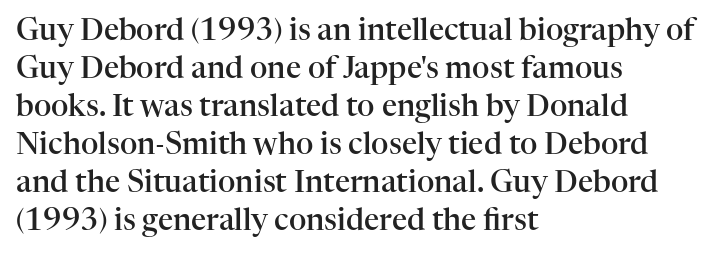
The image shows 30 px semibold serif type, upright; set left-aligned, normal line spacing (1.27x), normal letter spacing, not underlined; high stroke contrast and a medium x-height.
